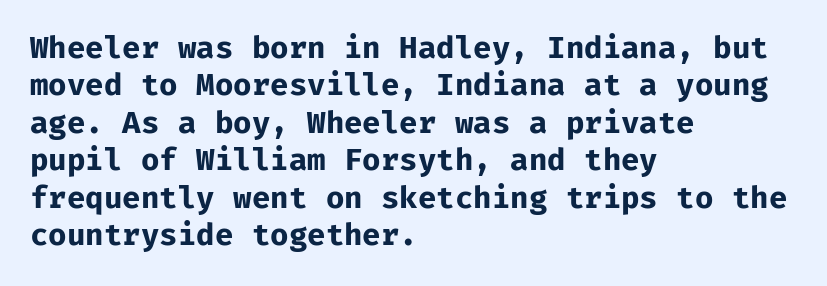
{"serif": "no", "italic": "no", "bold": "yes", "weight": "bold", "width": "normal", "stroke_contrast": "low", "x_height": "medium", "monospaced": "yes", "underline": "no", "align": "left", "line_spacing": "normal", "line_spacing_ratio": 1.25, "letter_spacing": "normal", "letter_spacing_em": 0.0, "glyph_px": 30}
